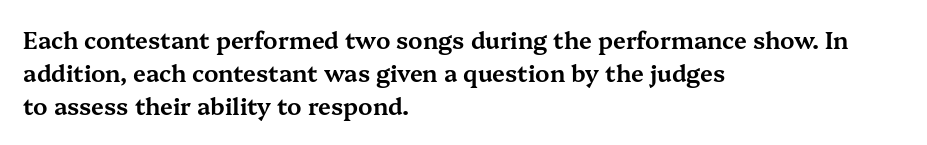
The block of text has a typical density, with ordinary space between rows. Tracking here is standard; glyphs follow each other at the usual distance. The strip under each line holds only bare page. The lettering holds an erect, upright posture throughout. Teacher's note: observe the even left margin — that is flush-left alignment.
